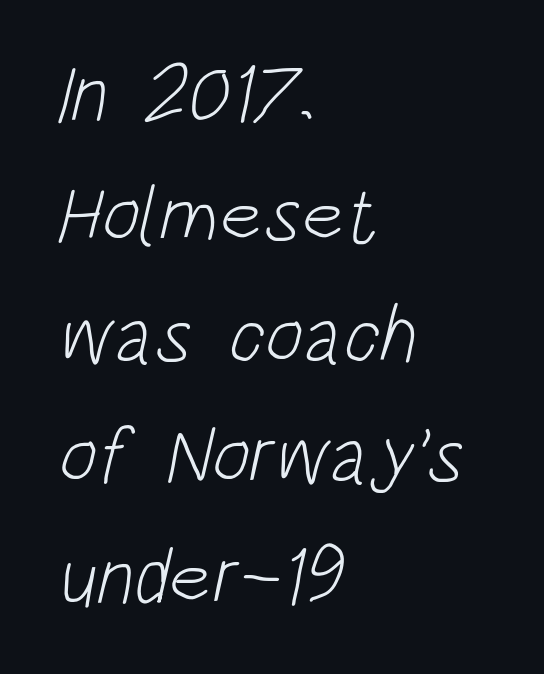
Note the varied advance widths — an 'i' is clearly narrower than an 'm'. Does extra space separate the letters? No, they use regular spacing. Is the stroke heavy? The answer is a plain regular-or-lighter. This sample keeps an unexceptional amount of space between lines. The area under the type is left untouched.
